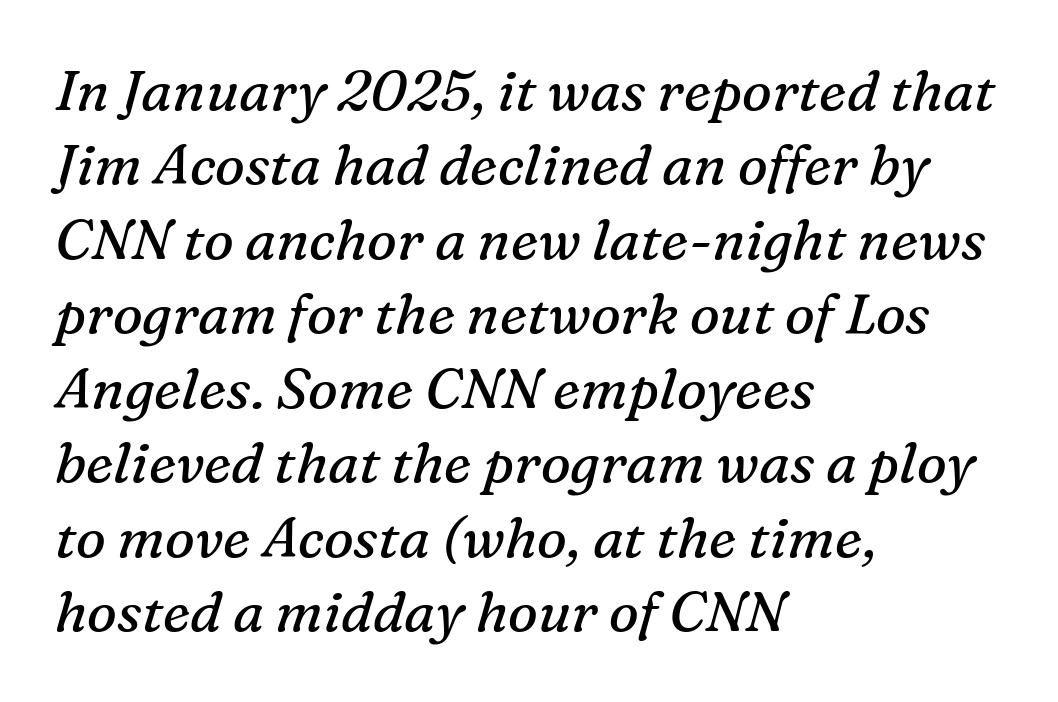
{"serif": "yes", "italic": "yes", "lean": "right", "slant_degrees": 16, "bold": "no", "weight": "regular", "width": "normal", "stroke_contrast": "medium", "x_height": "medium", "monospaced": "no", "underline": "no", "align": "left", "line_spacing": "normal", "line_spacing_ratio": 1.33, "letter_spacing": "normal", "letter_spacing_em": 0.0, "glyph_px": 56}
